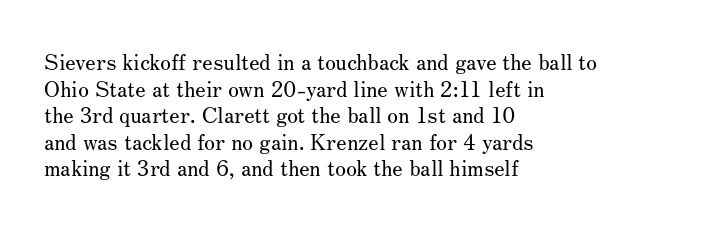
The face used here is rendered with its standard letterfit. The rag falls on the right side of this text block. The typeface has the unassuming heft of standard copy or less. Italic: no, the glyphs are upright roman.
